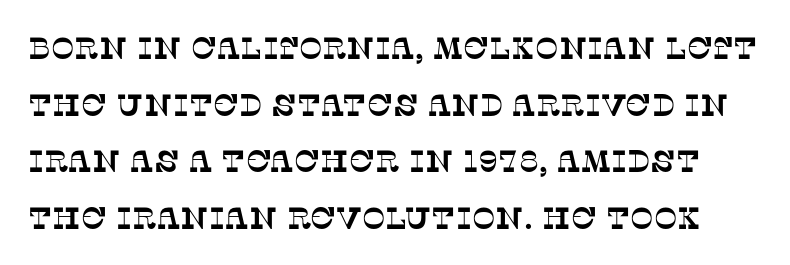
{"serif": "yes", "width": "normal", "stroke_contrast": "low", "x_height": "large", "monospaced": "no", "underline": "no", "line_spacing_ratio": 1.83, "letter_spacing": "normal", "letter_spacing_em": 0.0, "glyph_px": 31}
